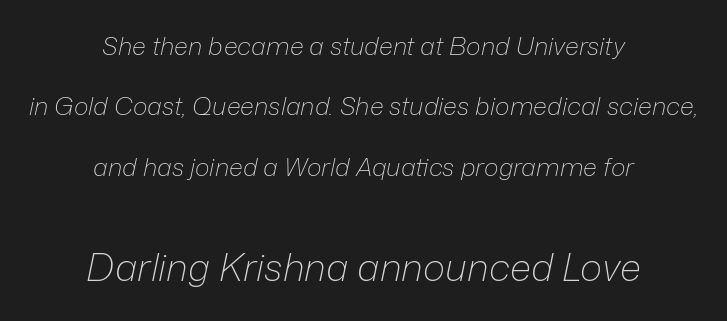
Q: Is the text bold? A: No.
Q: Is the text italic (slanted)? A: Yes, it leans right by about 12 degrees.
Q: Is the text underlined? A: No.
Q: How is the paragraph aligned? A: Centered.
Q: Is the spacing between letters normal or unusually wide? A: Normal.
Q: Is the spacing between lines tight, normal or loose? A: Loose.
Q: Which block of text is set in a larger size, the first (top) or the second (bottom)? A: The second (bottom) one.
Q: Width (condensed, normal, or wide)? A: Normal.
Q: Stroke contrast? A: Low.
Q: x-height? A: Medium.
Q: Monospaced? A: No.
